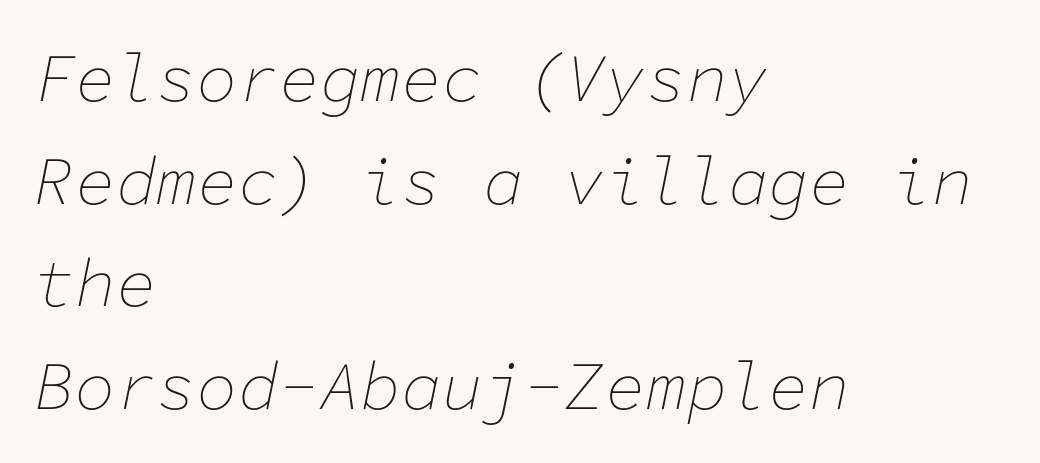
{"italic": "yes", "lean": "right", "slant_degrees": 11, "bold": "no", "weight": "thin", "width": "normal", "stroke_contrast": "low", "x_height": "medium", "monospaced": "yes", "underline": "no", "align": "left", "line_spacing": "normal", "line_spacing_ratio": 1.51, "letter_spacing": "normal", "letter_spacing_em": 0.0, "glyph_px": 68}
